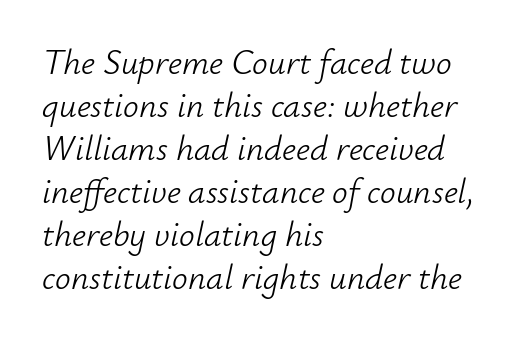
Would a proofreader flag this as italicized? Yes. A classic flush-left, rag-right setting is used for this passage. The tracking reads as untouched default to a designer's eye. Any mark beneath the type? The region is blank. Counters stay open thanks to moderate or lighter strokes. Is this a fixed-width face? No — the glyphs have proportional, varying widths.
